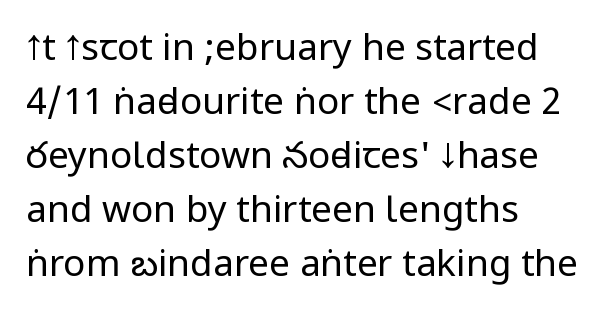
Visually the block forms a straight wall on the left and a jagged coastline on the right. Stroke mass is kept to a normal reading level or below. This sample uses an upright cut, with every glyph sitting square on the baseline. Leading: standard. Characters follow at the spacing the type designer built in.
